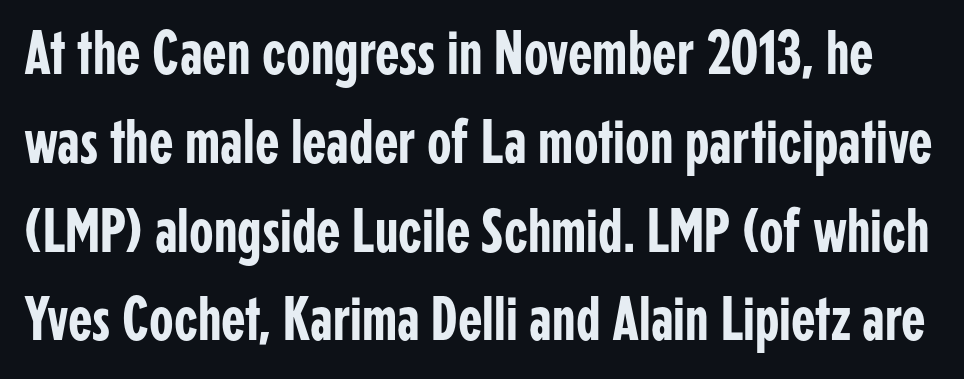
{"serif": "no", "italic": "no", "width": "condensed", "stroke_contrast": "low", "x_height": "medium", "monospaced": "no", "underline": "no", "line_spacing": "normal", "line_spacing_ratio": 1.41, "letter_spacing": "normal", "letter_spacing_em": 0.0, "glyph_px": 63}
